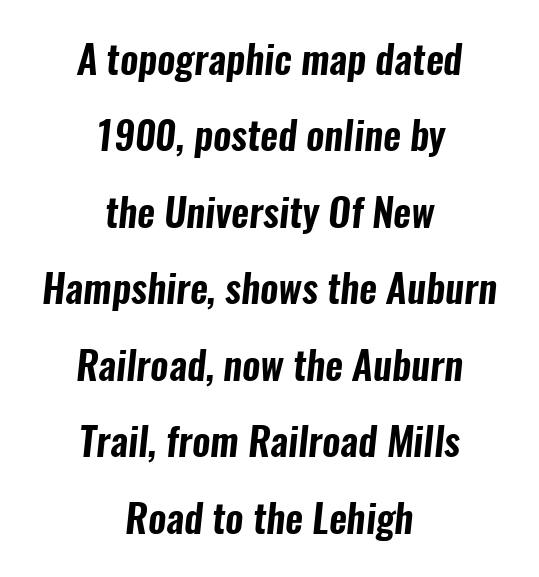
{"serif": "no", "width": "condensed", "stroke_contrast": "low", "x_height": "medium", "monospaced": "no", "underline": "no", "align": "center", "line_spacing": "loose", "line_spacing_ratio": 1.96, "letter_spacing": "normal", "letter_spacing_em": 0.0, "glyph_px": 39}
